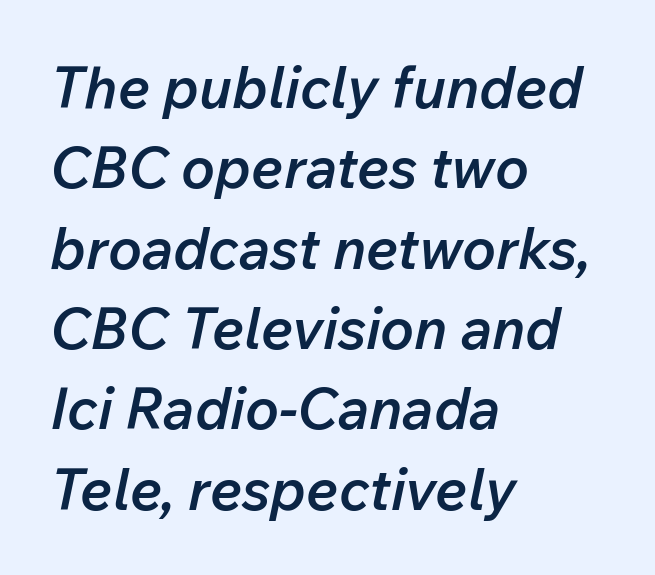
Stroke thickness is moderately raised; the sample reads as semibold. Vertically, the passage feels balanced, rows spaced as you'd expect. The glyphs look as if they've been sheared to an angle. The letters sit at their default tracking, neither squeezed nor spread. Is this a fixed-width face? No — the glyphs have proportional, varying widths.
